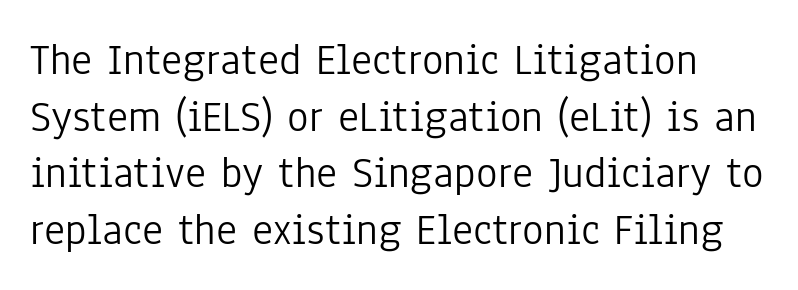
Is the stroke heavy? The answer is a plain regular-or-lighter. Are there feet on the stems? There aren't — it's a sans. Leading: standard. Nobody touched the tracking dial on this one.
